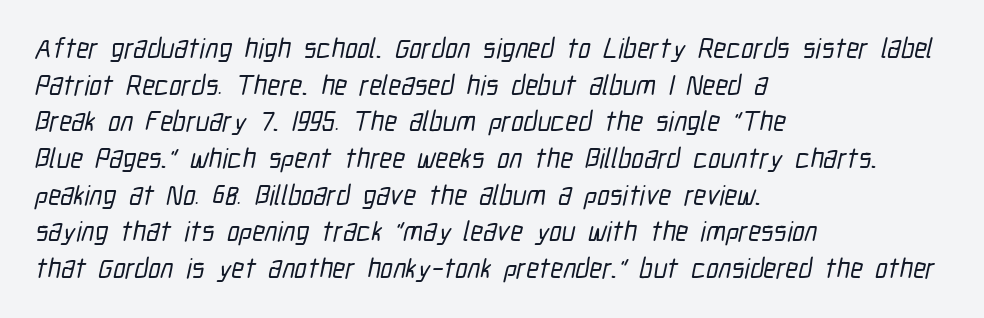
Q: Is the typeface a serif or a sans-serif typeface? A: Sans-serif.
Q: Is the text underlined? A: No.
Q: How is the paragraph aligned? A: Left-aligned.
Q: Is the spacing between letters normal or unusually wide? A: Normal.
Q: Is the spacing between lines tight, normal or loose? A: Normal.
Q: Width (condensed, normal, or wide)? A: Condensed.
Q: Stroke contrast? A: Low.
Q: x-height? A: Medium.
Q: Monospaced? A: No.
